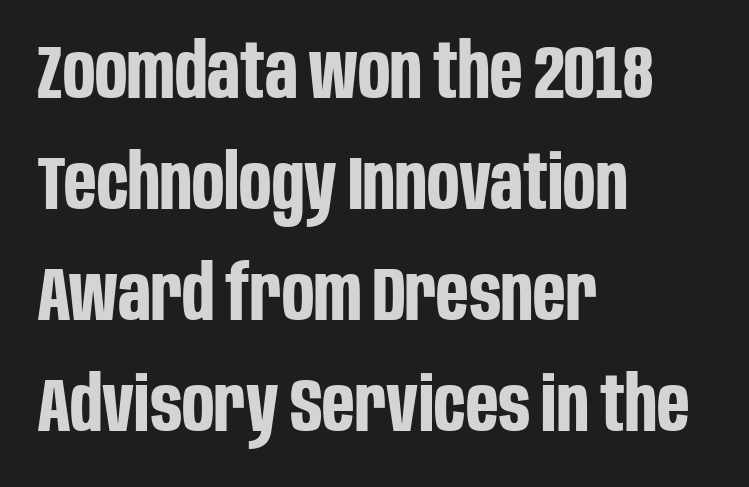
{"serif": "no", "italic": "no", "bold": "yes", "weight": "bold", "width": "condensed", "stroke_contrast": "low", "x_height": "large", "monospaced": "no", "underline": "no", "align": "left", "line_spacing": "normal", "line_spacing_ratio": 1.46, "letter_spacing": "normal", "letter_spacing_em": 0.0, "glyph_px": 76}
